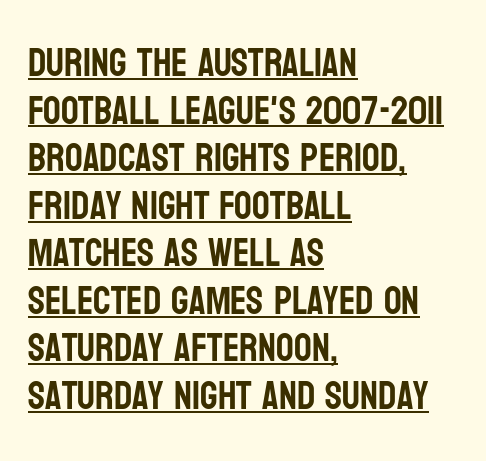
The image shows 39 px condensed sans-serif type, upright; set left-aligned, line spacing 1.22x, normal letter spacing, underlined; low stroke contrast and a large x-height.
